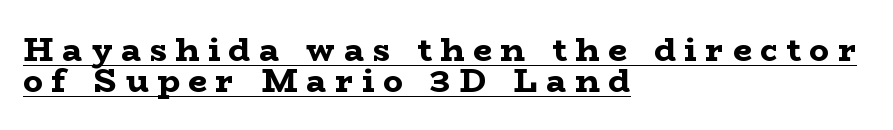
The strokes are fattened all the way to bold. Beneath each row of characters lies a ruled line. The letters stand straight up with perfectly vertical stems. This sample trades vertical openness for compactness between lines.
